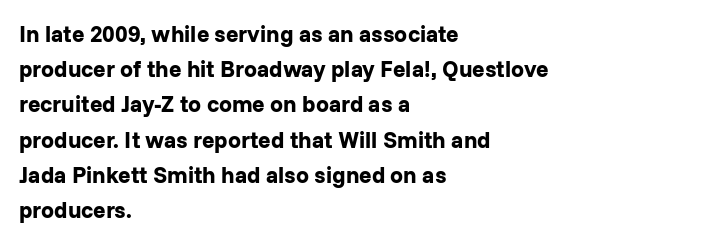
Q: Is the text bold? A: Yes.
Q: Is the text italic (slanted)? A: No, it is upright.
Q: Is the text underlined? A: No.
Q: How is the paragraph aligned? A: Left-aligned.
Q: Is the spacing between letters normal or unusually wide? A: Normal.
Q: Is the spacing between lines tight, normal or loose? A: Normal.
